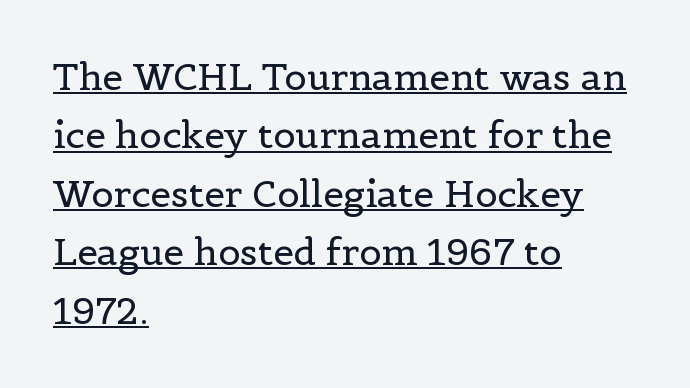
Honestly, the letter spacing is just normal — you wouldn't notice it. Regarding serifs, this sample has them. If you measured baseline to baseline, you'd find a middling distance. You can see a thin bar hugging the bottom of the glyphs. This is the regular roman posture of the typeface.
